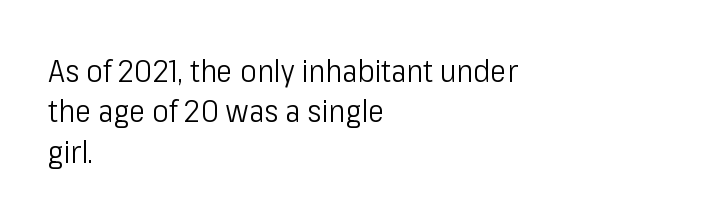
The rendering anchors every line to the left-hand side. Notice how the stems are strictly vertical — no italics here. Each letter's strokes conclude bluntly, with no projecting serifs. Summary of vertical rhythm: regular, with standard interline spacing.
